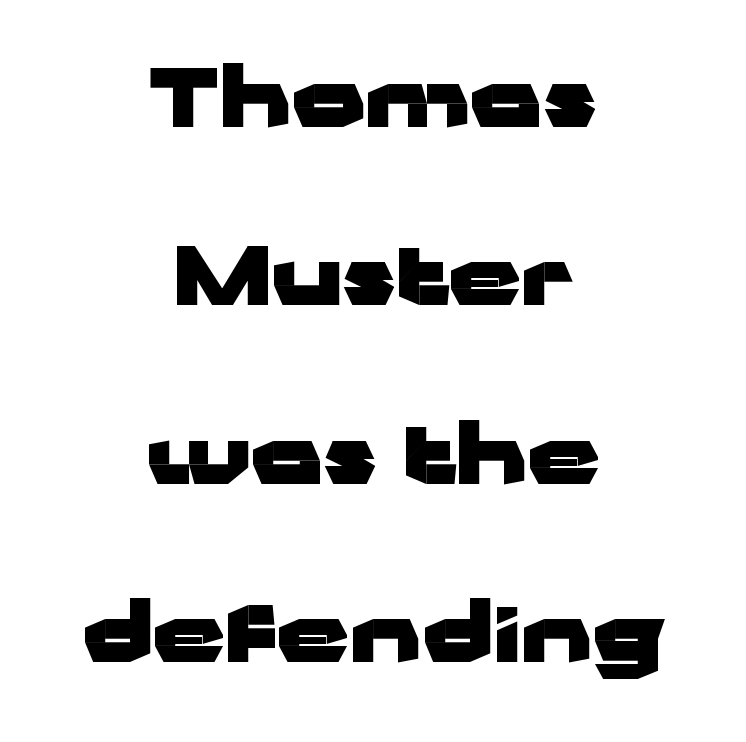
A typesetter would mark this as roman, not italic. Compared with typical body copy, the letter spacing here is the same. The rendering positions every line midway between the sides. You could not count columns in this text — the font is proportionally spaced. The leading is generous, giving the passage an open texture. Emphasis by weight is at full strength: bold.
